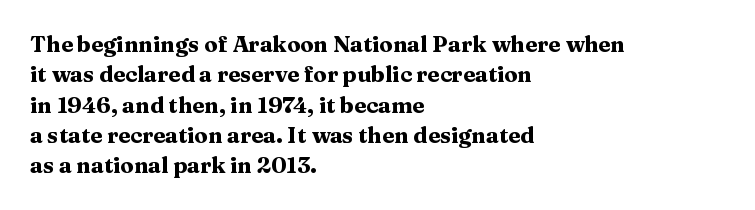
{"italic": "no", "bold": "yes", "underline": "no", "align": "left", "line_spacing": "normal", "line_spacing_ratio": 1.38, "letter_spacing": "normal", "letter_spacing_em": 0.0, "glyph_px": 22}
